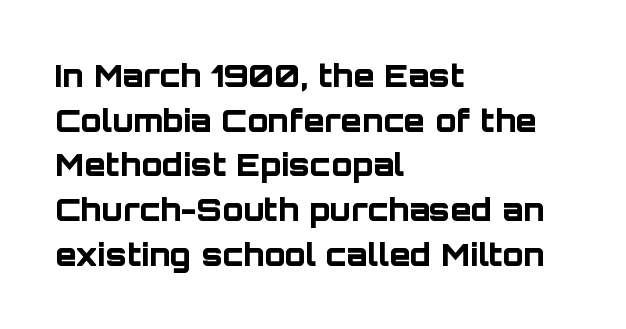
Q: Is the text bold? A: Yes.
Q: Is the text italic (slanted)? A: No, it is upright.
Q: Is the typeface a serif or a sans-serif typeface? A: Sans-serif.
Q: Is the text underlined? A: No.
Q: How is the paragraph aligned? A: Left-aligned.
Q: Is the spacing between letters normal or unusually wide? A: Normal.
Q: Is the spacing between lines tight, normal or loose? A: Normal.
Q: Width (condensed, normal, or wide)? A: Normal.
Q: Stroke contrast? A: Low.
Q: x-height? A: Large.
Q: Monospaced? A: No.
